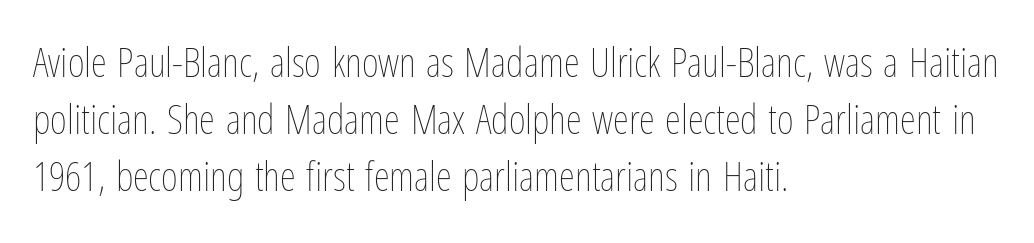
Q: Is the text bold? A: No.
Q: Is the text italic (slanted)? A: No, it is upright.
Q: Is the text underlined? A: No.
Q: How is the paragraph aligned? A: Left-aligned.
Q: Is the spacing between letters normal or unusually wide? A: Normal.
Q: Is the spacing between lines tight, normal or loose? A: Normal.
Q: Width (condensed, normal, or wide)? A: Condensed.
Q: Stroke contrast? A: Low.
Q: x-height? A: Medium.
Q: Monospaced? A: No.
